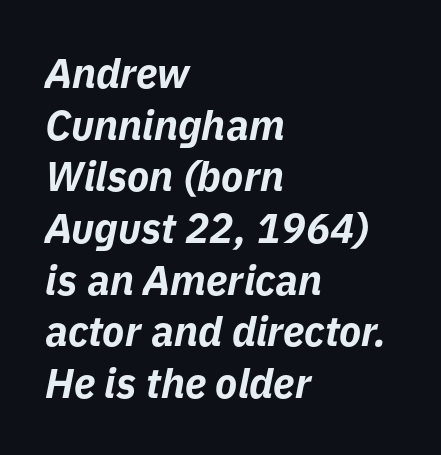
Plain, unruled lines of type. Pretty heavy lettering here — definitely bold. Every character sits at an angle, as italics do. Compared with typical paragraphs, the rows here are spaced about the same. The ragged edge is on the right, which tells us the setting is flush left. Look at the tracking — it's just the regular setting, nothing added.
